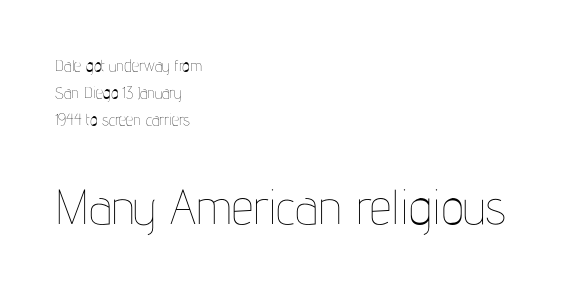
Unmarked baselines from the first word to the last. This block has exactly the height ordinary leading produces. Is this a fixed-width face? No — the glyphs have proportional, varying widths. This reads as an unemphasized weight, regular at the heaviest. Ascenders rise straight up at ninety degrees.
